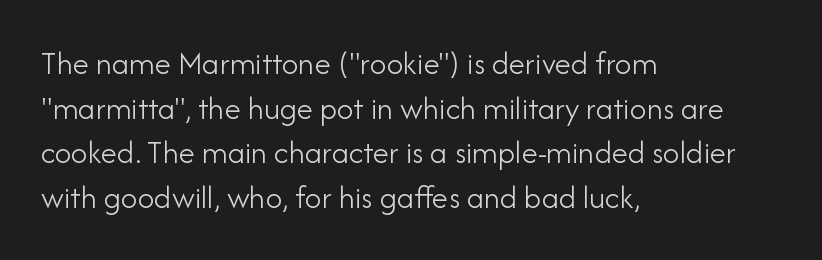
{"serif": "no", "italic": "no", "bold": "no", "weight": "light", "width": "normal", "stroke_contrast": "low", "x_height": "small", "monospaced": "no", "underline": "no", "align": "left", "line_spacing": "normal", "line_spacing_ratio": 1.35, "letter_spacing": "normal", "letter_spacing_em": 0.0, "glyph_px": 33}
